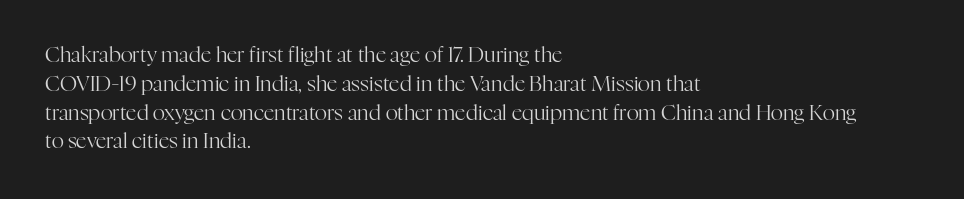
{"italic": "no", "bold": "no", "underline": "no", "align": "left", "line_spacing": "normal", "line_spacing_ratio": 1.37, "letter_spacing": "normal", "letter_spacing_em": 0.0, "glyph_px": 21}
